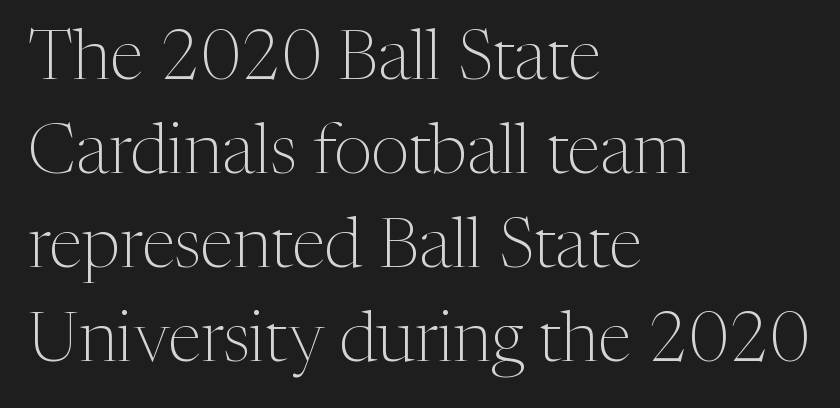
Q: Is the text bold? A: No.
Q: Is the text italic (slanted)? A: No, it is upright.
Q: Is the typeface a serif or a sans-serif typeface? A: Serif.
Q: Is the text underlined? A: No.
Q: How is the paragraph aligned? A: Left-aligned.
Q: Is the spacing between letters normal or unusually wide? A: Normal.
Q: Is the spacing between lines tight, normal or loose? A: Normal.
Q: Width (condensed, normal, or wide)? A: Normal.
Q: Stroke contrast? A: Medium.
Q: x-height? A: Medium.
Q: Monospaced? A: No.
